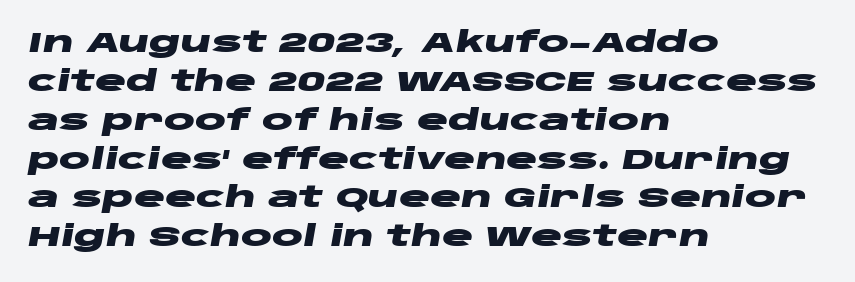
Q: Is the text bold? A: Yes.
Q: Is the text italic (slanted)? A: Yes, it leans right by about 10 degrees.
Q: Is the text underlined? A: No.
Q: How is the paragraph aligned? A: Left-aligned.
Q: Is the spacing between letters normal or unusually wide? A: Normal.
Q: Is the spacing between lines tight, normal or loose? A: Normal.
Q: Width (condensed, normal, or wide)? A: Wide.
Q: Stroke contrast? A: Low.
Q: x-height? A: Large.
Q: Monospaced? A: No.
